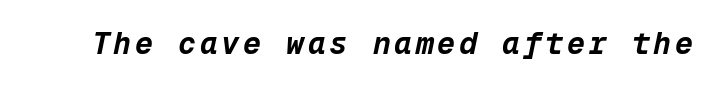
Caption: bold face, heavy strokes. Style check: oblique. The letters march in equal steps, a hallmark of fixed-pitch type. The specimen omits any rule beneath the text block's lines.
